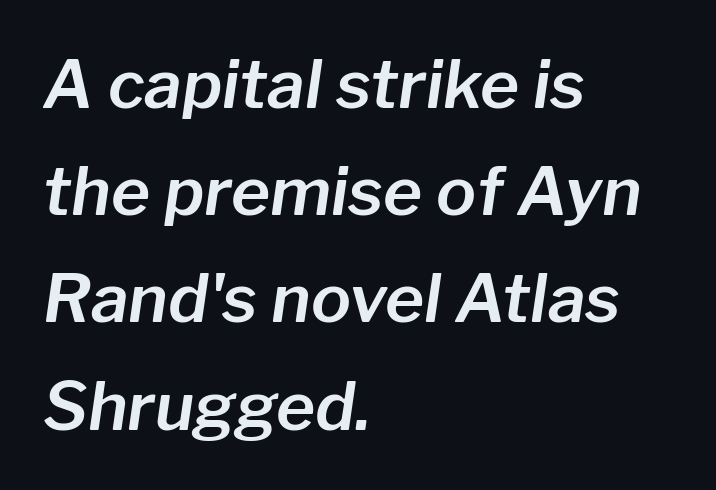
The image shows 67 px text type, italic (leaning right); set left-aligned, normal line spacing (1.6x), normal letter spacing, not underlined; low stroke contrast and a medium x-height.
